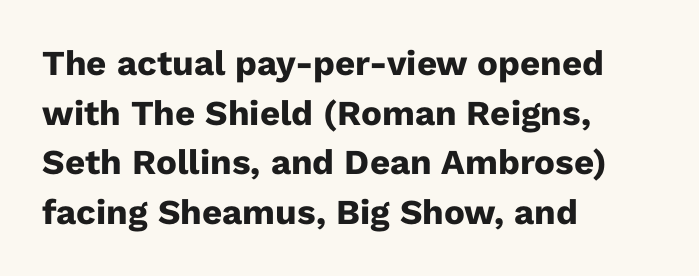
The image shows 35 px heavy sans-serif type, upright; set left-aligned, normal line spacing (1.42x), normal letter spacing, not underlined; low stroke contrast and a medium x-height.
